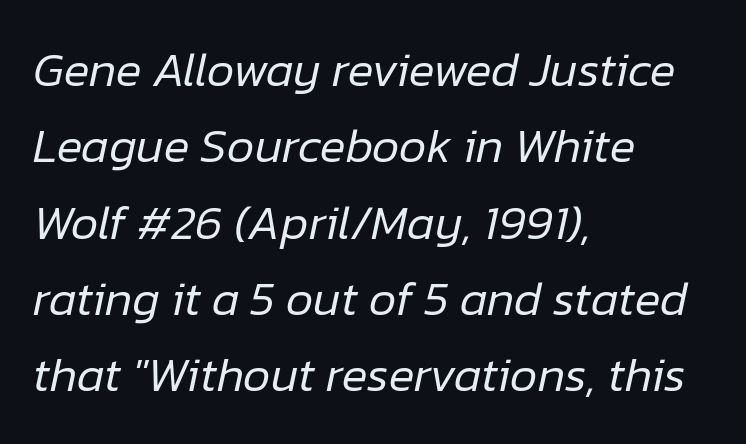
{"italic": "yes", "lean": "right", "slant_degrees": 12, "bold": "no", "weight": "regular", "width": "normal", "stroke_contrast": "low", "x_height": "medium", "monospaced": "no", "underline": "no", "align": "left", "line_spacing": "normal", "line_spacing_ratio": 1.59, "letter_spacing": "normal", "letter_spacing_em": 0.0, "glyph_px": 48}
